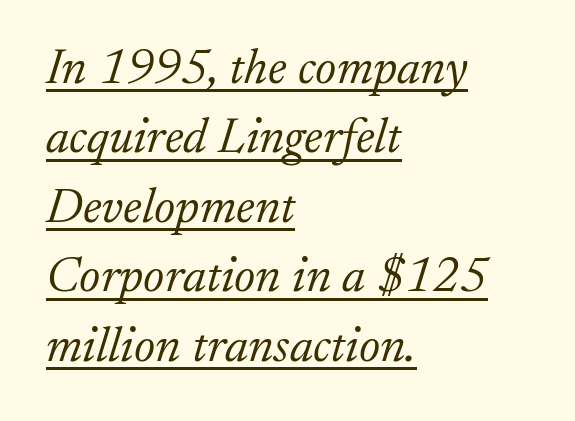
Q: Is the text bold? A: No.
Q: Is the text italic (slanted)? A: Yes, it leans right by about 17 degrees.
Q: Is the typeface a serif or a sans-serif typeface? A: Serif.
Q: Is the text underlined? A: Yes.
Q: How is the paragraph aligned? A: Left-aligned.
Q: Is the spacing between letters normal or unusually wide? A: Normal.
Q: Is the spacing between lines tight, normal or loose? A: Normal.
Q: Width (condensed, normal, or wide)? A: Normal.
Q: Stroke contrast? A: Low.
Q: x-height? A: Small.
Q: Monospaced? A: No.
